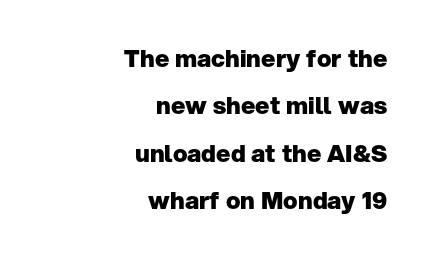
Q: Is the text bold? A: Yes.
Q: Is the text italic (slanted)? A: No, it is upright.
Q: Is the text underlined? A: No.
Q: How is the paragraph aligned? A: Right-aligned.
Q: Is the spacing between letters normal or unusually wide? A: Normal.
Q: Is the spacing between lines tight, normal or loose? A: Loose.
